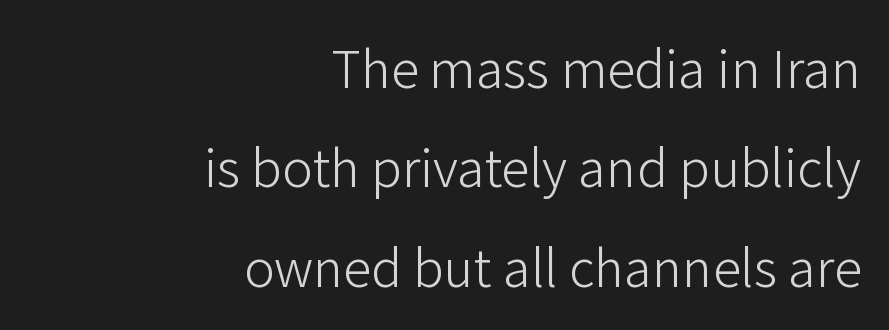
The image shows 51 px light sans-serif type, upright; set right-aligned, loose line spacing (1.95x), normal letter spacing, not underlined; low stroke contrast and a medium x-height.
